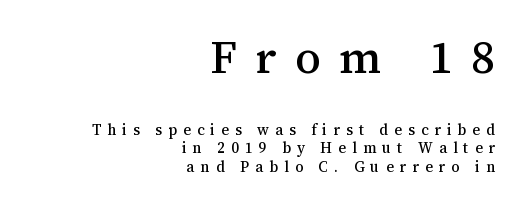
{"serif": "yes", "italic": "no", "width": "normal", "stroke_contrast": "medium", "x_height": "medium", "monospaced": "no", "underline": "no", "align": "right", "line_spacing_ratio": 1.24, "letter_spacing": "wide", "letter_spacing_em": 0.4, "larger_block": "first", "size_ratio": 3.07, "glyph_px": 46}
